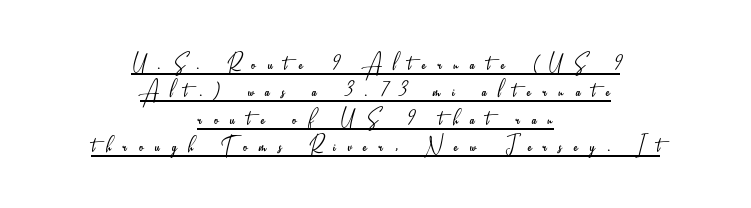
Q: Is the text bold? A: No.
Q: Is the text italic (slanted)? A: Yes.
Q: Is the typeface a serif or a sans-serif typeface? A: Sans-serif.
Q: Is the text underlined? A: Yes.
Q: How is the paragraph aligned? A: Centered.
Q: Is the spacing between letters normal or unusually wide? A: Unusually wide.
Q: Is the spacing between lines tight, normal or loose? A: Tight.
Q: Width (condensed, normal, or wide)? A: Condensed.
Q: Stroke contrast? A: Low.
Q: x-height? A: Small.
Q: Monospaced? A: No.
